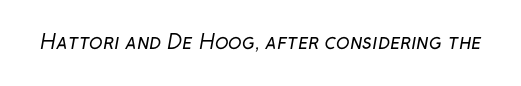
The image shows 20 px text type; set normal letter spacing, not underlined.
